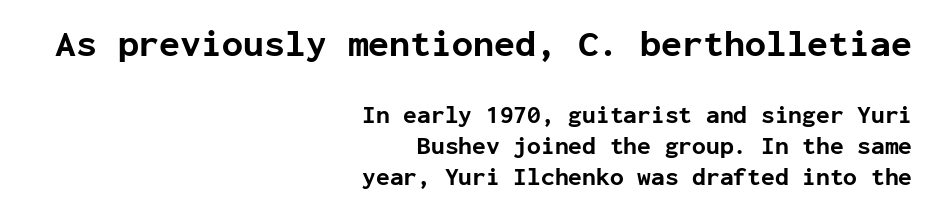
Whoever set this made the first block the dominant, larger element. Heavy-handed strokes throughout: this text is bold. This sample uses plain, unmodified letter spacing. Does the copy run flush right? Yes — the right margin is perfectly even.
